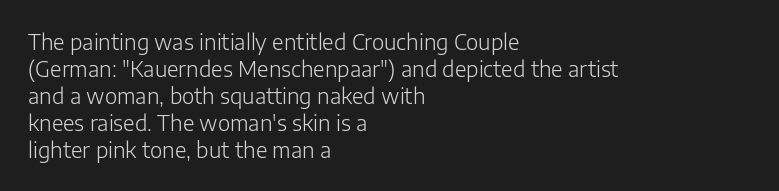
Q: Is the text bold? A: No.
Q: Is the text italic (slanted)? A: No, it is upright.
Q: Is the text underlined? A: No.
Q: How is the paragraph aligned? A: Left-aligned.
Q: Is the spacing between letters normal or unusually wide? A: Normal.
Q: Is the spacing between lines tight, normal or loose? A: Normal.
